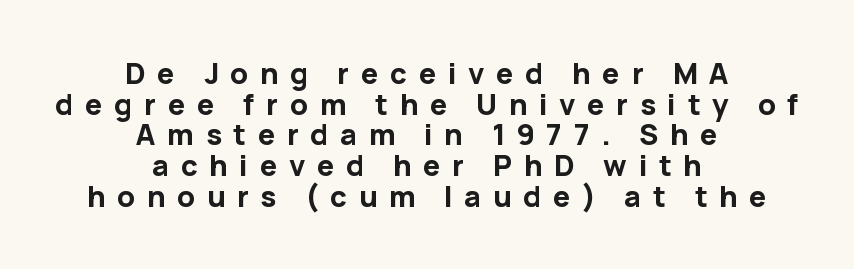
The image shows 29 px bold sans-serif type, upright; set centered, tight line spacing (1.06x), unusually wide letter spacing (+0.4 em), not underlined; low stroke contrast and a medium x-height.
